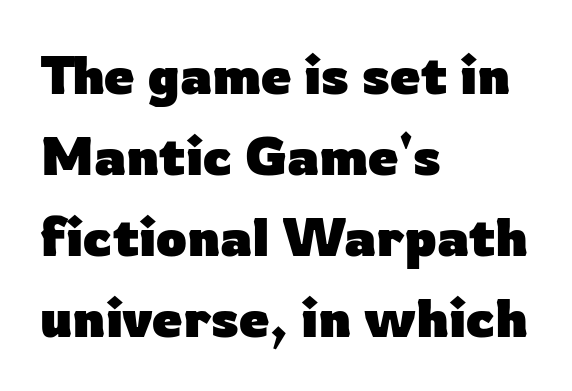
Q: Is the text bold? A: Yes.
Q: Is the text italic (slanted)? A: No, it is upright.
Q: Is the typeface a serif or a sans-serif typeface? A: Sans-serif.
Q: Is the text underlined? A: No.
Q: How is the paragraph aligned? A: Left-aligned.
Q: Is the spacing between letters normal or unusually wide? A: Normal.
Q: Is the spacing between lines tight, normal or loose? A: Normal.
Q: Width (condensed, normal, or wide)? A: Normal.
Q: Stroke contrast? A: Low.
Q: x-height? A: Medium.
Q: Monospaced? A: No.
